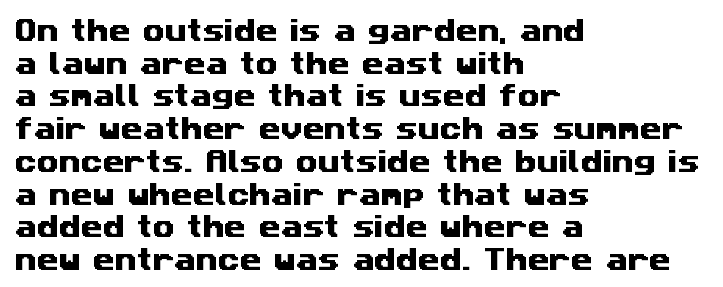
The image shows 25 px text type; set left-aligned, normal line spacing (1.31x), normal letter spacing, not underlined.
